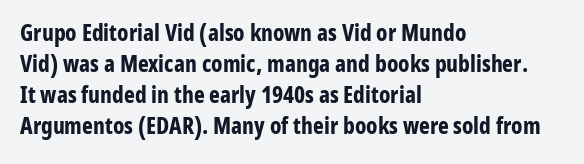
{"italic": "no", "bold": "yes", "underline": "no", "align": "left", "line_spacing": "normal", "line_spacing_ratio": 1.35, "letter_spacing": "normal", "letter_spacing_em": 0.0, "glyph_px": 23}
